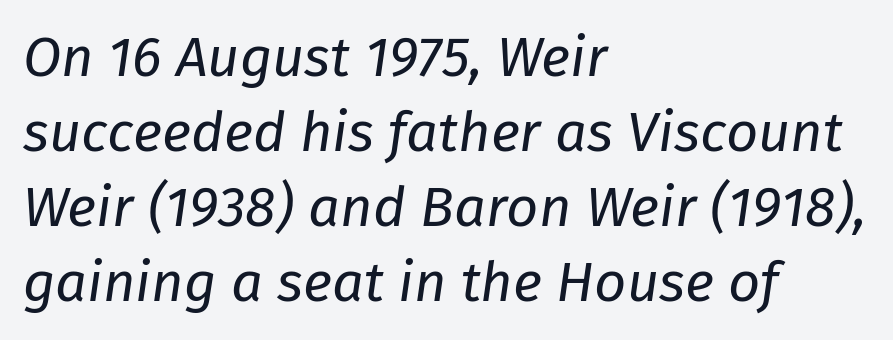
{"italic": "yes", "lean": "right", "slant_degrees": 8, "bold": "no", "weight": "regular", "width": "normal", "stroke_contrast": "low", "x_height": "medium", "monospaced": "no", "underline": "no", "align": "left", "line_spacing": "normal", "line_spacing_ratio": 1.34, "letter_spacing": "normal", "letter_spacing_em": 0.0, "glyph_px": 56}
